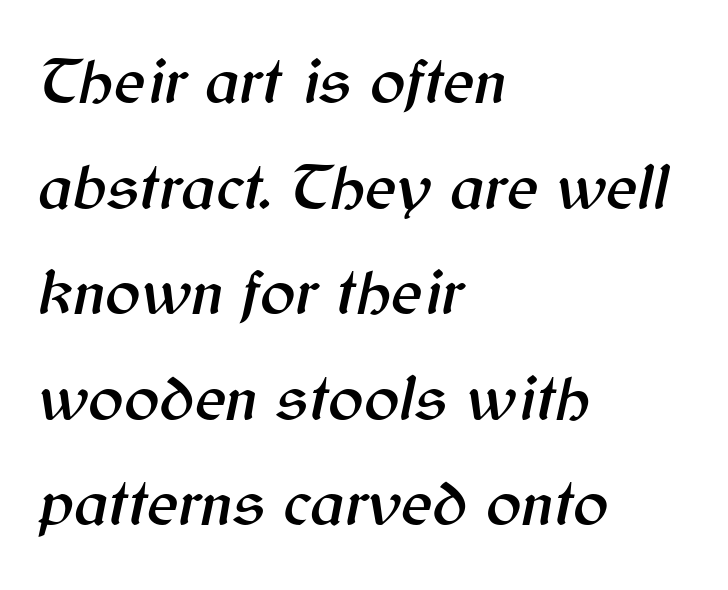
The image shows 66 px text type, italic (leaning right); set left-aligned, normal line spacing (1.6x), normal letter spacing, not underlined; medium stroke contrast and a medium x-height.
